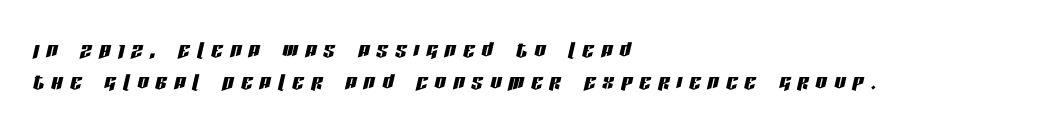
The image shows 28 px condensed type, italic (leaning right); set left-aligned, tight line spacing (1.15x), unusually wide letter spacing (+0.26 em), not underlined; low stroke contrast and a large x-height.
